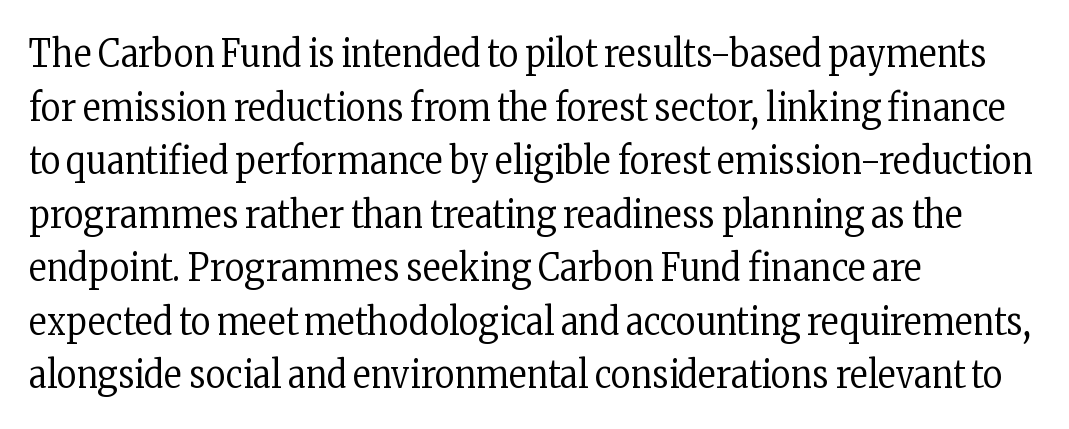
Type style note: has serifs. Varying glyph widths throughout — classic text-font behaviour. Is there much room between lines? A standard amount, neither cramped nor airy. The space directly below the letters is spotless.
